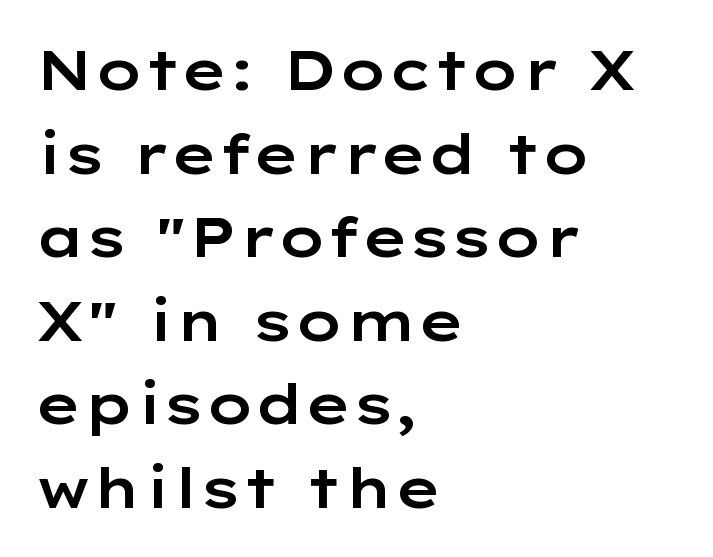
Note the varied advance widths — an 'i' is clearly narrower than an 'm'. The glyphs in this specimen are sans serif. Leading: standard. The glyphs are unaccompanied by any horizontal stroke below them.
